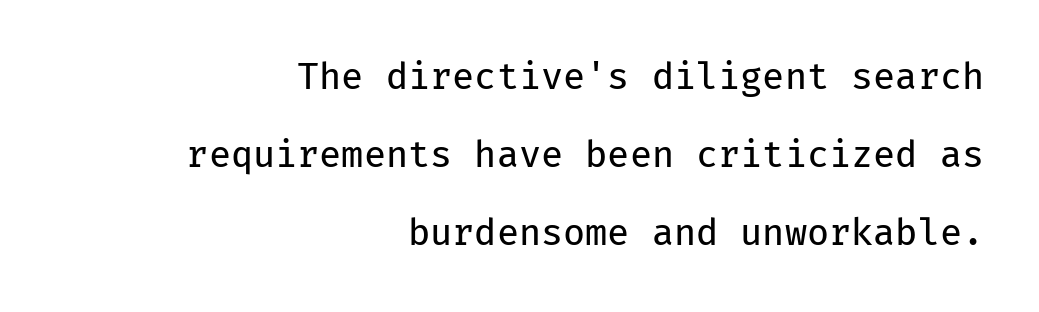
The image shows 36 px regular-weight sans-serif type, upright, monospaced; set right-aligned, loose line spacing (2.16x), normal letter spacing, not underlined; low stroke contrast and a medium x-height.
